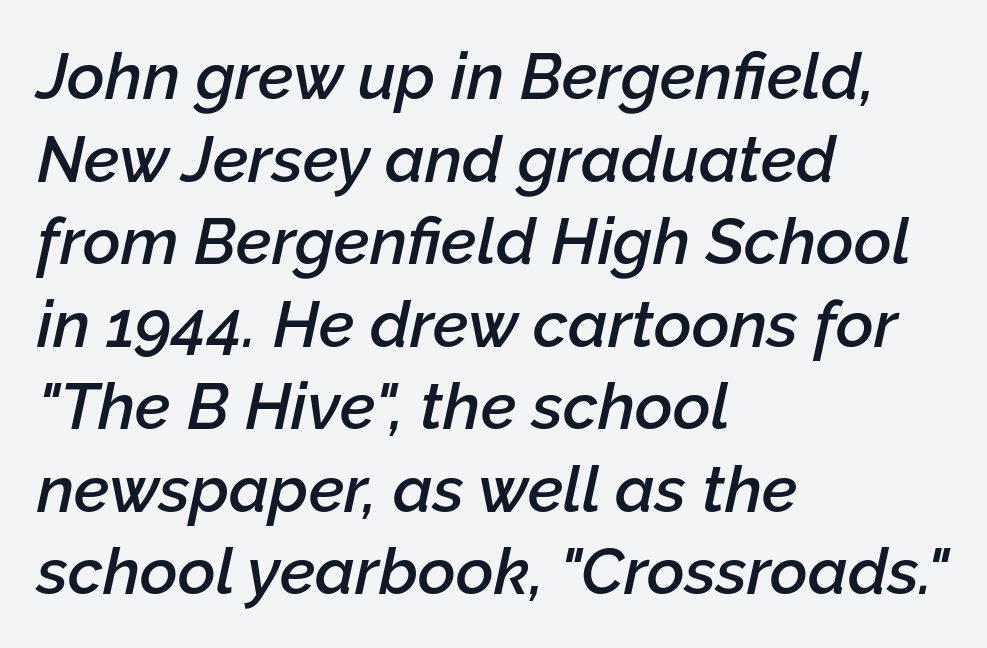
The image shows 65 px semibold type, italic (leaning right); set left-aligned, normal line spacing (1.27x), normal letter spacing, not underlined; low stroke contrast and a medium x-height.
